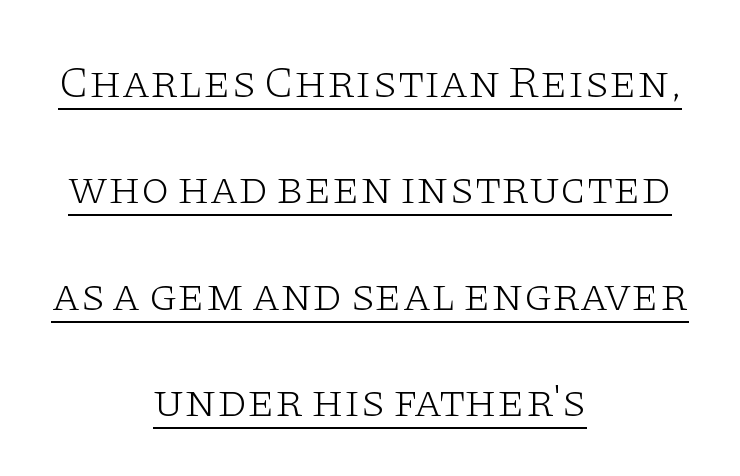
Q: Is the text bold? A: No.
Q: Is the text italic (slanted)? A: No, it is upright.
Q: Is the typeface a serif or a sans-serif typeface? A: Serif.
Q: Is the text underlined? A: Yes.
Q: How is the paragraph aligned? A: Centered.
Q: Is the spacing between letters normal or unusually wide? A: Normal.
Q: Is the spacing between lines tight, normal or loose? A: Loose.
Q: Width (condensed, normal, or wide)? A: Wide.
Q: Stroke contrast? A: Low.
Q: x-height? A: Large.
Q: Monospaced? A: No.
